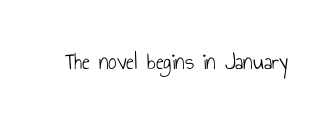
{"italic": "no", "bold": "no", "underline": "no", "letter_spacing": "normal", "letter_spacing_em": 0.0, "glyph_px": 24}
